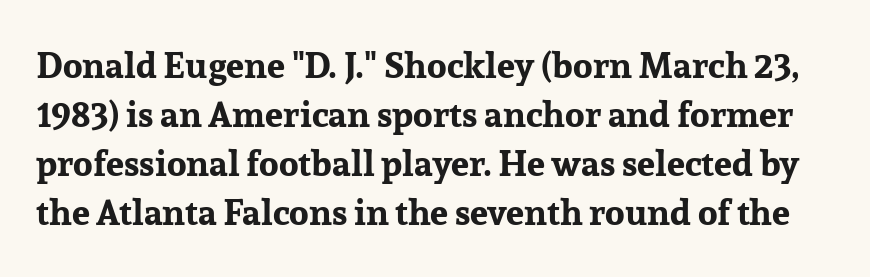
These lines sit exactly where default settings would place them. Unlike italic type, these characters show no tilt at all. The characters look thick and weighty, a clear bold. Only glyphs here, with clear space below each row.
